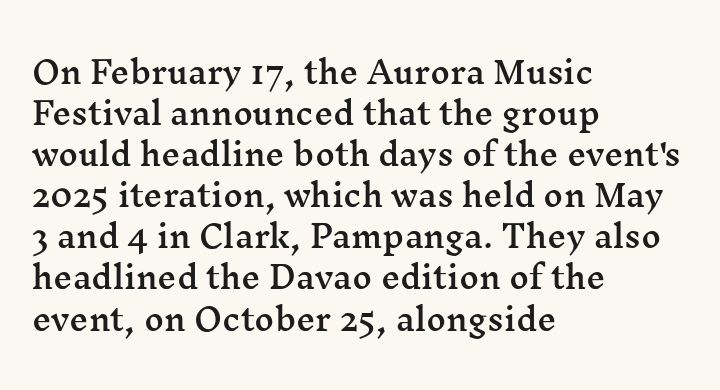
Each letter keeps its own natural width here, so spacing adapts to shape. Each line starts at the same left margin while the right side varies. Type style note: has serifs. Notice how descenders clear the ascenders below comfortably — that's standard leading. Plain, unruled lines of type.
